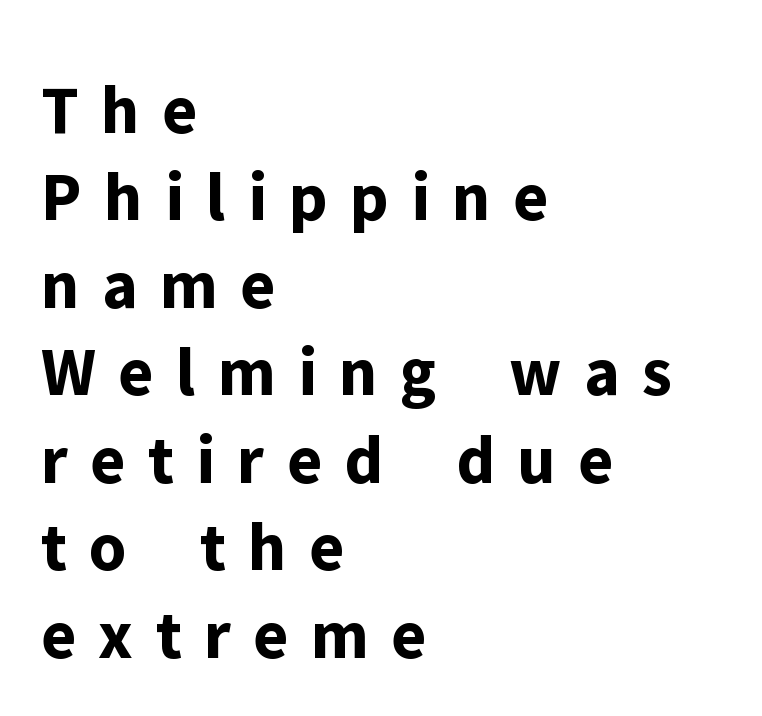
Q: Is the text bold? A: Yes.
Q: Is the text italic (slanted)? A: No, it is upright.
Q: Is the typeface a serif or a sans-serif typeface? A: Sans-serif.
Q: Is the text underlined? A: No.
Q: How is the paragraph aligned? A: Left-aligned.
Q: Is the spacing between letters normal or unusually wide? A: Unusually wide.
Q: Is the spacing between lines tight, normal or loose? A: Normal.
Q: Width (condensed, normal, or wide)? A: Normal.
Q: Stroke contrast? A: Low.
Q: x-height? A: Medium.
Q: Monospaced? A: No.
